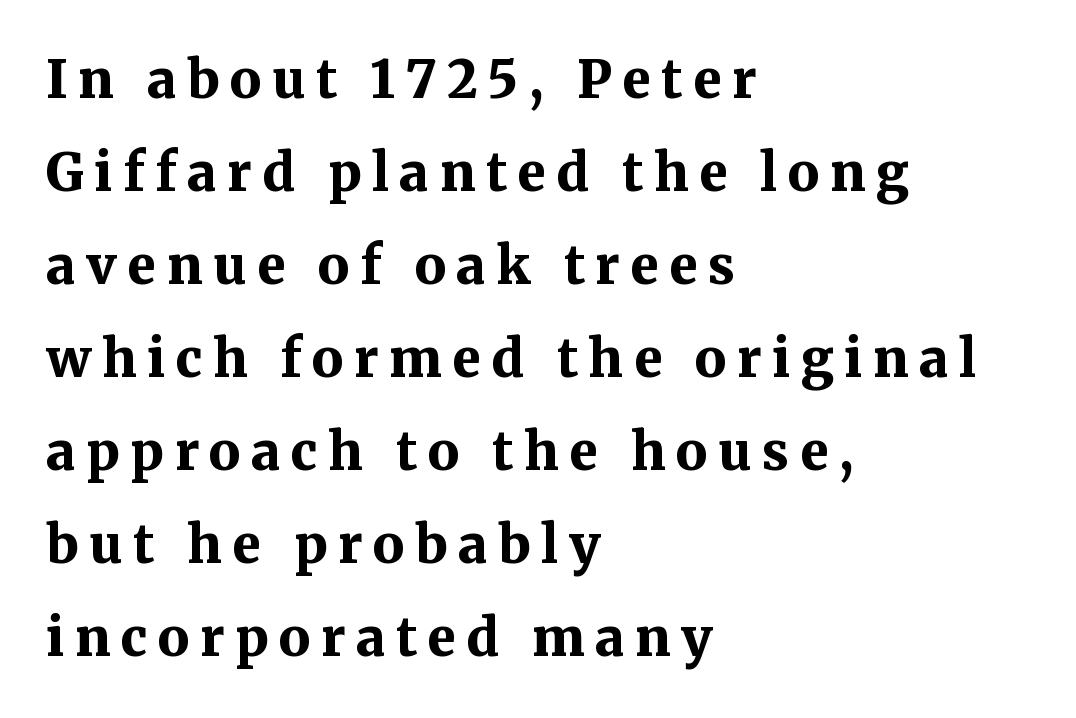
The image shows 52 px bold serif type, upright; set left-aligned, line spacing 1.79x, unusually wide letter spacing (+0.2 em), not underlined; medium stroke contrast and a medium x-height.
